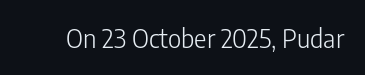
{"italic": "no", "bold": "no", "underline": "no", "letter_spacing": "normal", "letter_spacing_em": 0.0, "glyph_px": 26}
